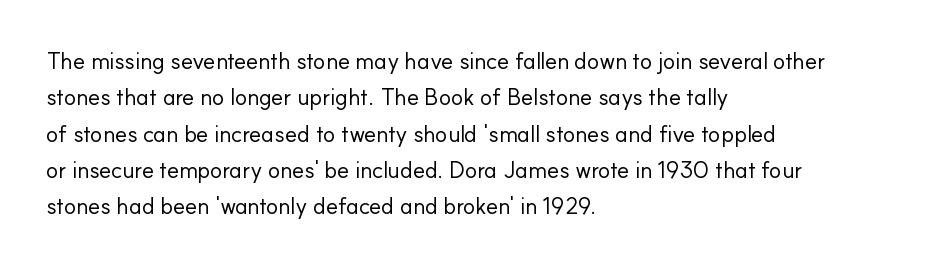
{"italic": "no", "bold": "no", "underline": "no", "align": "left", "line_spacing": "normal", "line_spacing_ratio": 1.58, "letter_spacing": "normal", "letter_spacing_em": 0.0, "glyph_px": 23}
